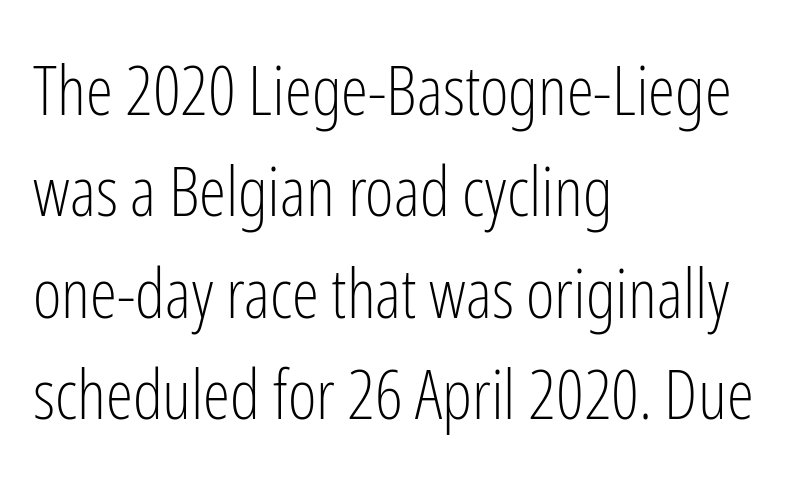
Just letters on the line, the space beneath them empty. Is the block centered? No — it sits flush against the left margin. How would I describe the line gaps? Plain and ordinary. Note the varied advance widths — an 'i' is clearly narrower than an 'm'.
